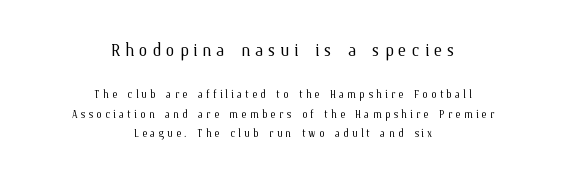
Regular leading. Type size steps down from the first block to the second. Spacing between characters has been opened up far beyond the box default. Does the lettering tilt? It doesn't — this is upright. The cut favours lightness, reaching ordinary text weight at its darkest. Clear beneath every line of the passage.
